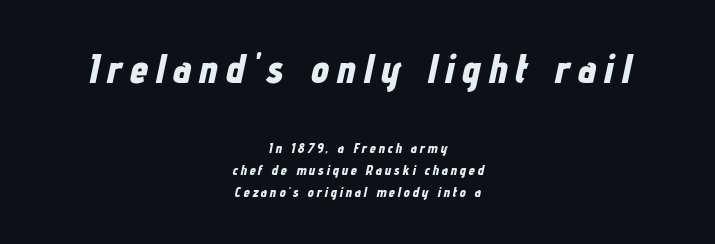
{"italic": "yes", "lean": "right", "slant_degrees": 12, "bold": "yes", "weight": "bold", "width": "condensed", "stroke_contrast": "low", "x_height": "medium", "monospaced": "no", "underline": "no", "align": "center", "line_spacing": "normal", "line_spacing_ratio": 1.55, "larger_block": "first", "size_ratio": 2.93, "glyph_px": 41}
